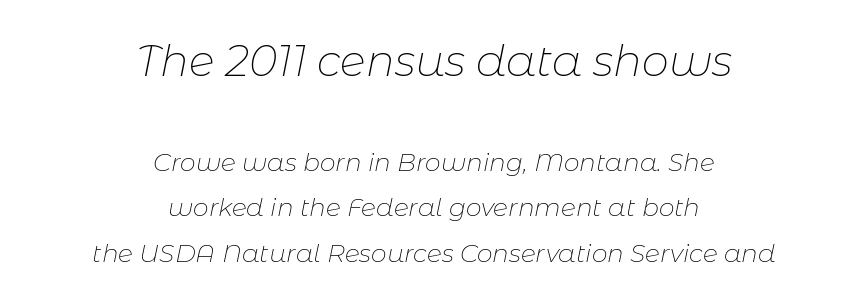
Q: Is the text bold? A: No.
Q: Is the text italic (slanted)? A: Yes, it leans right by about 11 degrees.
Q: Is the text underlined? A: No.
Q: How is the paragraph aligned? A: Centered.
Q: Is the spacing between letters normal or unusually wide? A: Normal.
Q: Which block of text is set in a larger size, the first (top) or the second (bottom)? A: The first (top) one.
Q: Width (condensed, normal, or wide)? A: Normal.
Q: Stroke contrast? A: Low.
Q: x-height? A: Medium.
Q: Monospaced? A: No.
